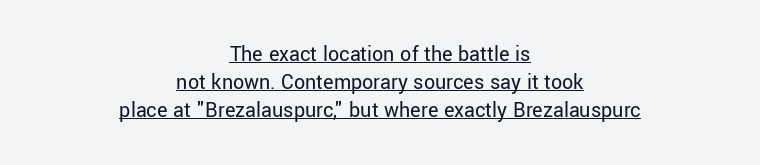
{"italic": "no", "bold": "no", "underline": "yes", "align": "center", "line_spacing": "normal", "line_spacing_ratio": 1.27, "letter_spacing": "normal", "letter_spacing_em": 0.0, "glyph_px": 22}
